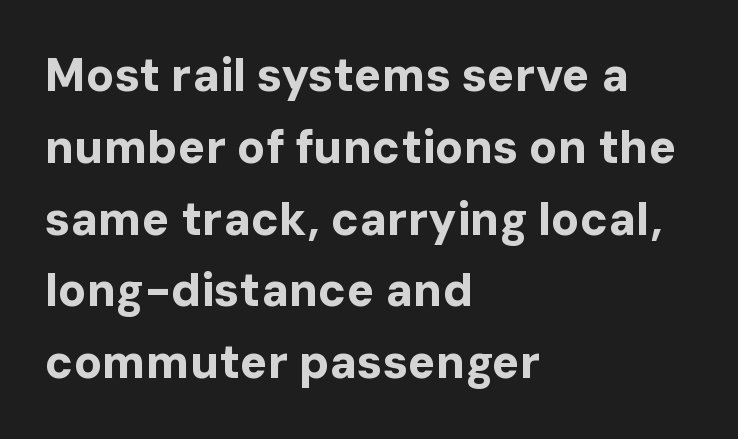
Q: Is the text bold? A: Yes.
Q: Is the text italic (slanted)? A: No, it is upright.
Q: Is the typeface a serif or a sans-serif typeface? A: Sans-serif.
Q: Is the text underlined? A: No.
Q: How is the paragraph aligned? A: Left-aligned.
Q: Is the spacing between letters normal or unusually wide? A: Normal.
Q: Is the spacing between lines tight, normal or loose? A: Normal.
Q: Width (condensed, normal, or wide)? A: Normal.
Q: Stroke contrast? A: Low.
Q: x-height? A: Medium.
Q: Monospaced? A: No.
